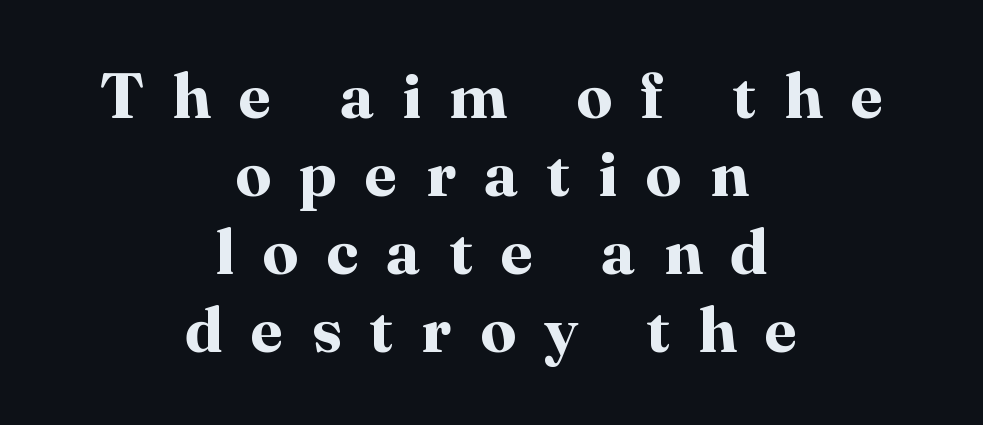
Q: Is the text bold? A: Yes.
Q: Is the text italic (slanted)? A: No, it is upright.
Q: Is the typeface a serif or a sans-serif typeface? A: Serif.
Q: Is the text underlined? A: No.
Q: How is the paragraph aligned? A: Centered.
Q: Is the spacing between letters normal or unusually wide? A: Unusually wide.
Q: Width (condensed, normal, or wide)? A: Normal.
Q: Stroke contrast? A: High.
Q: x-height? A: Medium.
Q: Monospaced? A: No.
